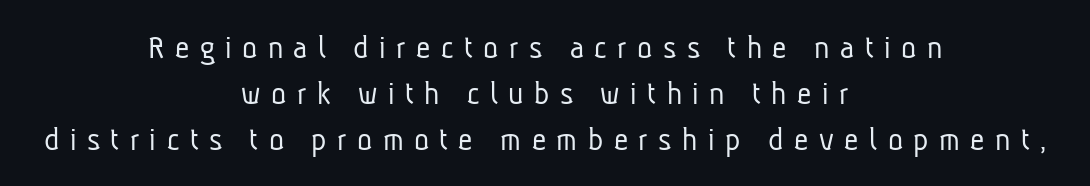
The passage shown stacks its lines at a standard gap. The gaps between neighbouring characters are conspicuously large. These lines are rendered in a variable-pitch font. The text block is weighted toward neither margin, spreading evenly from the middle. Letters have the restrained weight of plain body copy at most. What kind of face is this? One without serifs — a sans.
